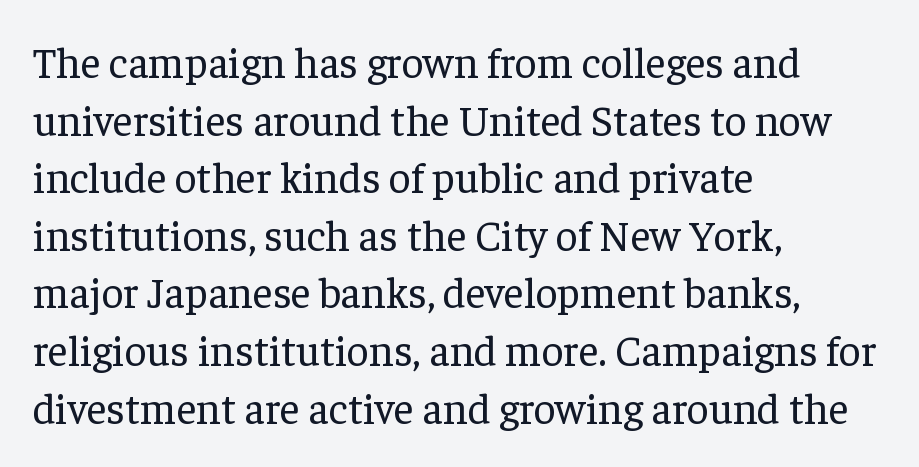
Weight: not bold — regular or lighter. There is no visible air inserted between adjacent glyphs. Spacing verdict: proportional, widths tailored to each character. You can tell it's not italic because the verticals are truly vertical. Notice how descenders clear the ascenders below comfortably — that's standard leading.
